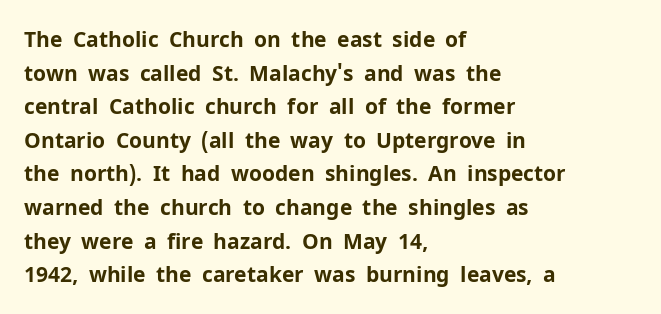
This sample uses plain, unmodified letter spacing. The lines are quadded left. If you measured baseline to baseline, you'd find a middling distance. A dark, heavy texture on the line: the type is bold. Unmarked baselines from the first word to the last.
